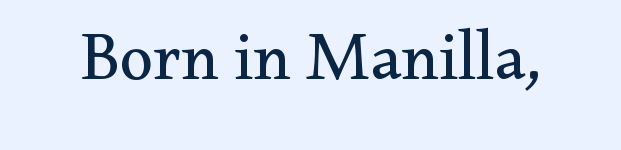
Q: Is the text bold? A: No.
Q: Is the text italic (slanted)? A: No, it is upright.
Q: Is the typeface a serif or a sans-serif typeface? A: Serif.
Q: Is the text underlined? A: No.
Q: Is the spacing between letters normal or unusually wide? A: Normal.
Q: Width (condensed, normal, or wide)? A: Normal.
Q: Stroke contrast? A: Medium.
Q: x-height? A: Small.
Q: Monospaced? A: No.
